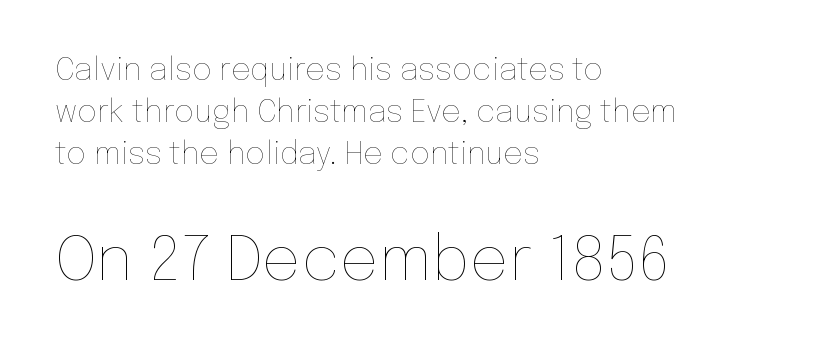
Q: Is the text bold? A: No.
Q: Is the text italic (slanted)? A: No, it is upright.
Q: Is the text underlined? A: No.
Q: How is the paragraph aligned? A: Left-aligned.
Q: Is the spacing between letters normal or unusually wide? A: Normal.
Q: Is the spacing between lines tight, normal or loose? A: Normal.
Q: Which block of text is set in a larger size, the first (top) or the second (bottom)? A: The second (bottom) one.
Q: Width (condensed, normal, or wide)? A: Normal.
Q: Stroke contrast? A: Low.
Q: x-height? A: Medium.
Q: Monospaced? A: No.
